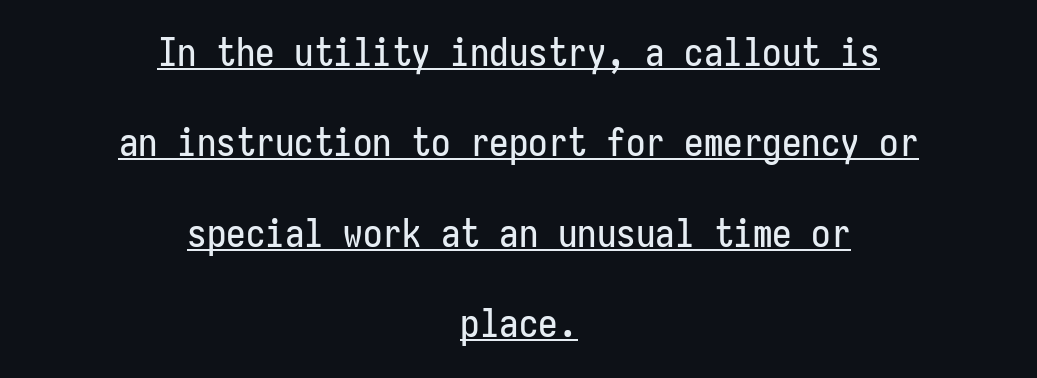
Q: Is the text italic (slanted)? A: No, it is upright.
Q: Is the typeface a serif or a sans-serif typeface? A: Sans-serif.
Q: Is the text underlined? A: Yes.
Q: How is the paragraph aligned? A: Centered.
Q: Is the spacing between letters normal or unusually wide? A: Normal.
Q: Is the spacing between lines tight, normal or loose? A: Loose.
Q: Width (condensed, normal, or wide)? A: Condensed.
Q: Stroke contrast? A: Low.
Q: x-height? A: Medium.
Q: Monospaced? A: Yes.
